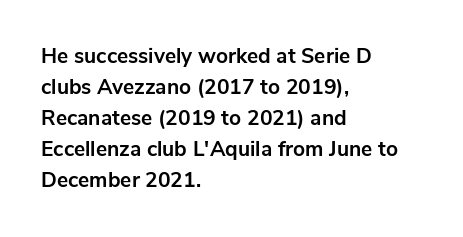
Q: Is the text bold? A: Yes.
Q: Is the text italic (slanted)? A: No, it is upright.
Q: Is the text underlined? A: No.
Q: How is the paragraph aligned? A: Left-aligned.
Q: Is the spacing between letters normal or unusually wide? A: Normal.
Q: Is the spacing between lines tight, normal or loose? A: Normal.
